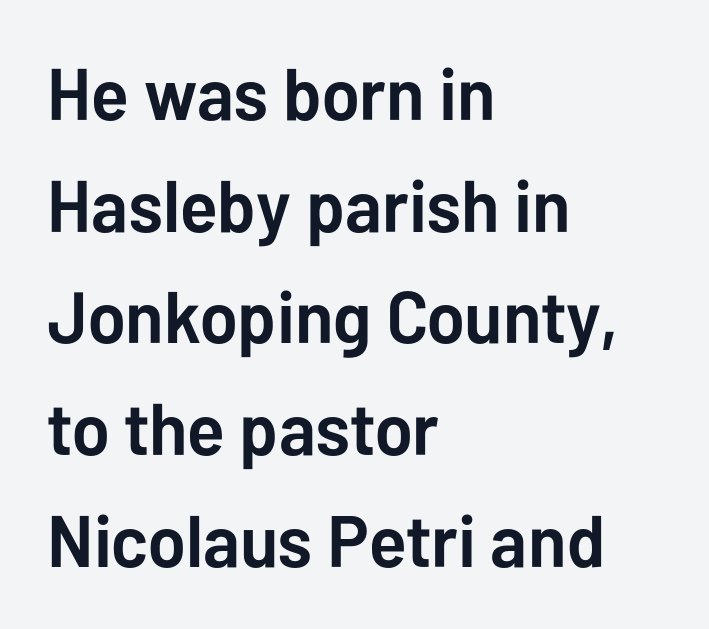
Q: Is the text bold? A: Yes.
Q: Is the text italic (slanted)? A: No, it is upright.
Q: Is the typeface a serif or a sans-serif typeface? A: Sans-serif.
Q: Is the text underlined? A: No.
Q: How is the paragraph aligned? A: Left-aligned.
Q: Is the spacing between letters normal or unusually wide? A: Normal.
Q: Is the spacing between lines tight, normal or loose? A: Normal.
Q: Width (condensed, normal, or wide)? A: Normal.
Q: Stroke contrast? A: Low.
Q: x-height? A: Medium.
Q: Monospaced? A: No.
